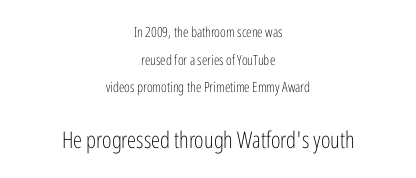
Q: Is the text bold? A: No.
Q: Is the text italic (slanted)? A: No, it is upright.
Q: Is the text underlined? A: No.
Q: How is the paragraph aligned? A: Centered.
Q: Is the spacing between letters normal or unusually wide? A: Normal.
Q: Is the spacing between lines tight, normal or loose? A: Loose.
Q: Which block of text is set in a larger size, the first (top) or the second (bottom)? A: The second (bottom) one.
